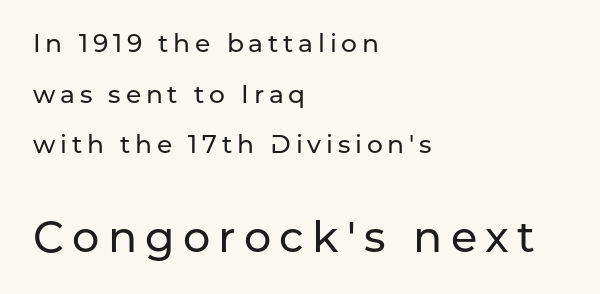
The image shows 43 px sans-serif type, upright; set left-aligned, loose line spacing (2.03x), not underlined; the second (bottom) block is 1.72x larger; low stroke contrast and a medium x-height.
